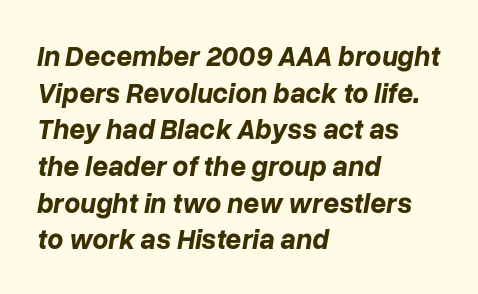
{"italic": "yes", "lean": "right", "slant_degrees": 10, "bold": "yes", "weight": "bold", "width": "normal", "stroke_contrast": "low", "x_height": "medium", "monospaced": "no", "underline": "no", "align": "left", "line_spacing": "normal", "line_spacing_ratio": 1.31, "letter_spacing": "normal", "letter_spacing_em": 0.0, "glyph_px": 28}
